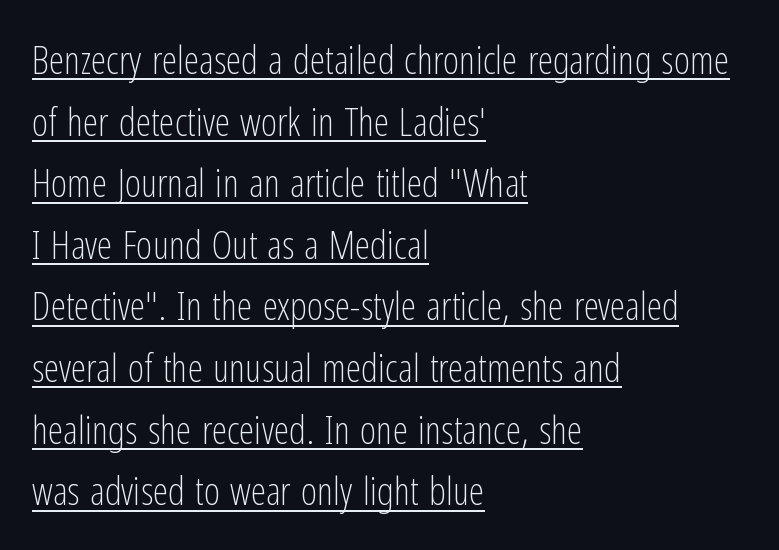
The image shows 39 px light, condensed sans-serif type, upright; set left-aligned, normal line spacing (1.58x), normal letter spacing, underlined; low stroke contrast and a medium x-height.
